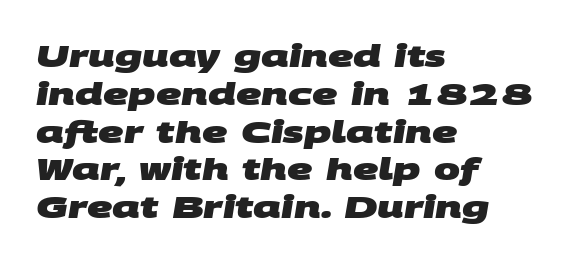
The image shows 31 px heavy, wide sans-serif type; set left-aligned, line spacing 1.22x, normal letter spacing, not underlined; medium stroke contrast and a large x-height.
